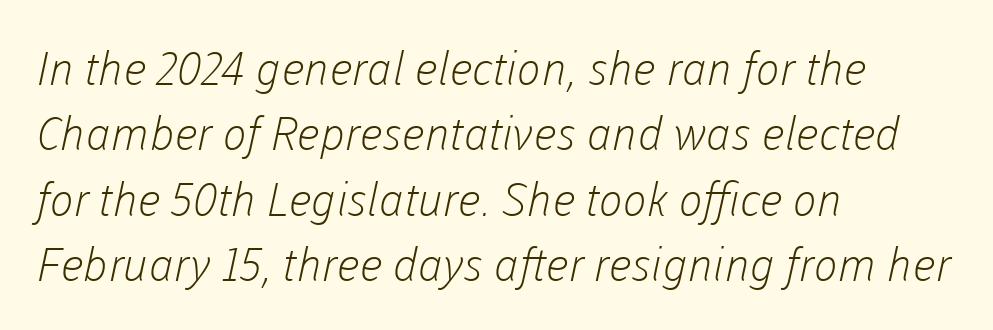
The image shows 46 px light sans-serif type; set left-aligned, normal line spacing (1.42x), normal letter spacing, not underlined; low stroke contrast and a medium x-height.
